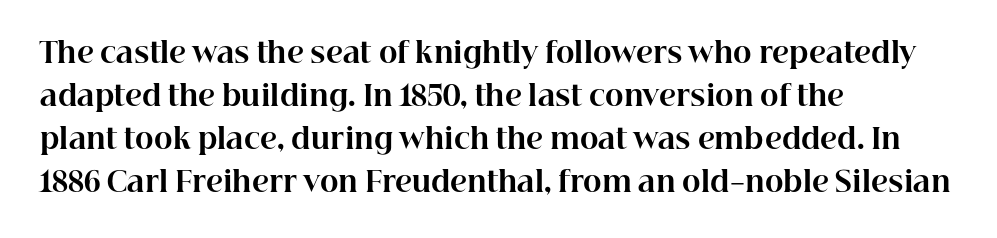
{"serif": "yes", "italic": "no", "bold": "yes", "weight": "bold", "width": "normal", "stroke_contrast": "high", "x_height": "medium", "monospaced": "no", "underline": "no", "align": "left", "line_spacing": "normal", "line_spacing_ratio": 1.53, "letter_spacing": "normal", "letter_spacing_em": 0.0, "glyph_px": 28}
